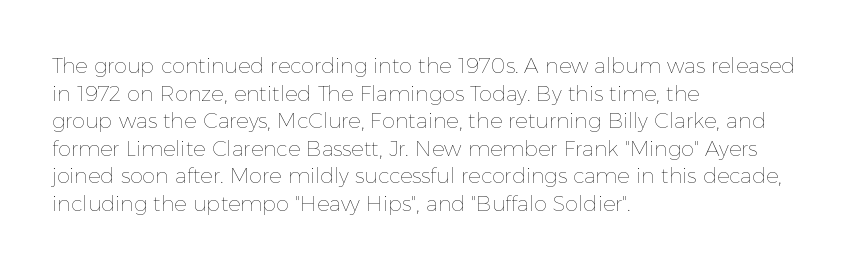
The image shows 21 px text type, upright; set left-aligned, normal line spacing (1.31x), normal letter spacing, not underlined.
